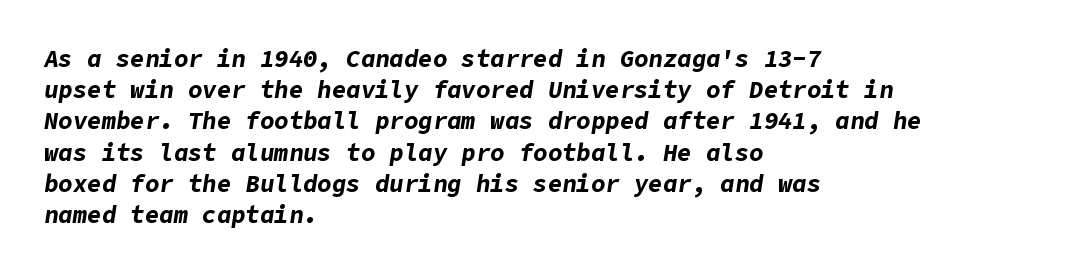
The image shows 24 px bold type, italic (leaning right); set left-aligned, normal line spacing (1.3x), normal letter spacing, not underlined.
